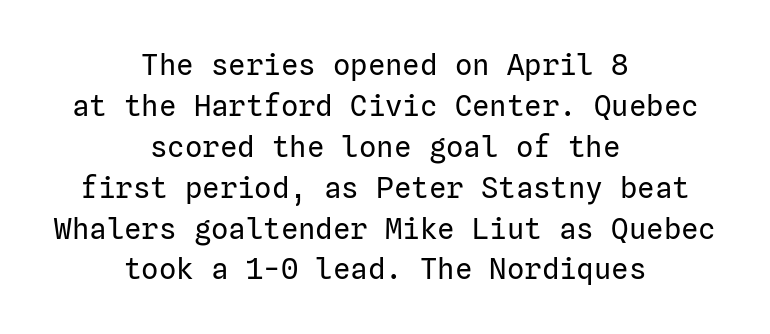
Q: Is the text bold? A: No.
Q: Is the text italic (slanted)? A: No, it is upright.
Q: Is the typeface a serif or a sans-serif typeface? A: Sans-serif.
Q: Is the text underlined? A: No.
Q: How is the paragraph aligned? A: Centered.
Q: Is the spacing between letters normal or unusually wide? A: Normal.
Q: Is the spacing between lines tight, normal or loose? A: Normal.
Q: Width (condensed, normal, or wide)? A: Normal.
Q: Stroke contrast? A: Low.
Q: x-height? A: Medium.
